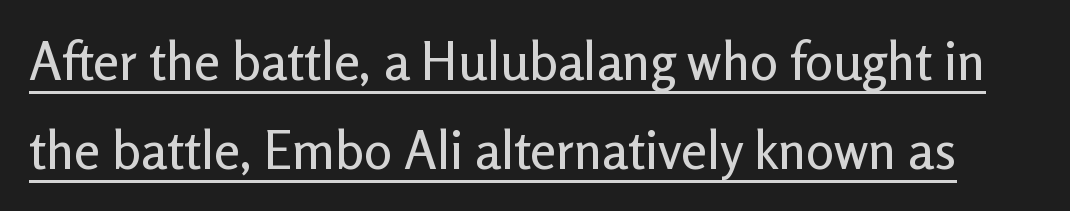
Q: Is the text italic (slanted)? A: No, it is upright.
Q: Is the typeface a serif or a sans-serif typeface? A: Sans-serif.
Q: Is the text underlined? A: Yes.
Q: Is the spacing between letters normal or unusually wide? A: Normal.
Q: Width (condensed, normal, or wide)? A: Normal.
Q: Stroke contrast? A: Low.
Q: x-height? A: Medium.
Q: Monospaced? A: No.
